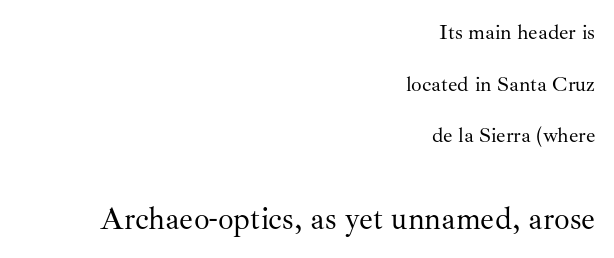
The image shows 31 px regular-weight serif type, upright; set right-aligned, loose line spacing (2.46x), normal letter spacing, not underlined; the second (bottom) block is 1.48x larger; medium stroke contrast and a small x-height.
